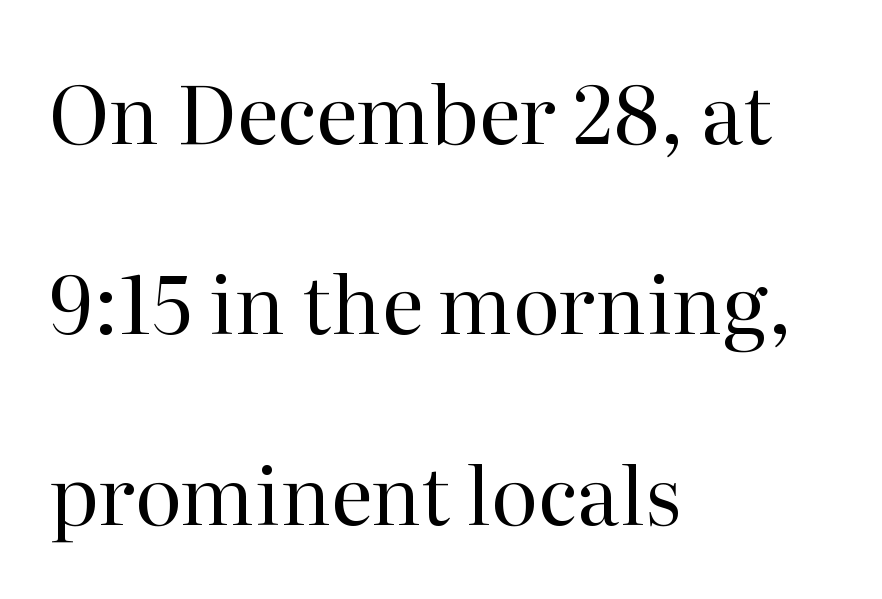
Q: Is the text bold? A: No.
Q: Is the text italic (slanted)? A: No, it is upright.
Q: Is the typeface a serif or a sans-serif typeface? A: Serif.
Q: Is the text underlined? A: No.
Q: How is the paragraph aligned? A: Left-aligned.
Q: Is the spacing between letters normal or unusually wide? A: Normal.
Q: Is the spacing between lines tight, normal or loose? A: Loose.
Q: Width (condensed, normal, or wide)? A: Normal.
Q: Stroke contrast? A: High.
Q: x-height? A: Medium.
Q: Monospaced? A: No.
